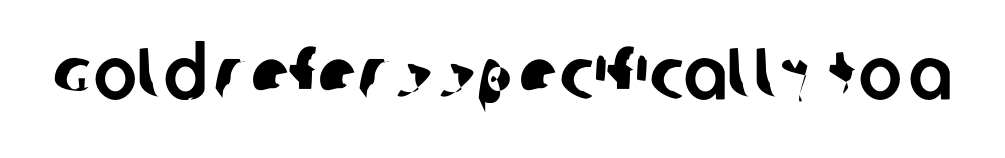
Q: Is the typeface a serif or a sans-serif typeface? A: Sans-serif.
Q: Is the text underlined? A: No.
Q: Is the spacing between letters normal or unusually wide? A: Normal.
Q: Width (condensed, normal, or wide)? A: Normal.
Q: Stroke contrast? A: Low.
Q: x-height? A: Large.
Q: Monospaced? A: No.
